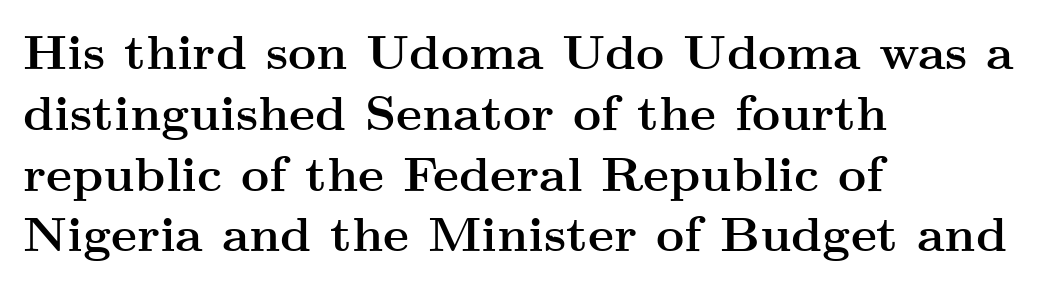
The foot of each line stays bare and open. Typesetter's note: full bold, strokes at maximum text heaviness. The ragged edge is on the right, which tells us the setting is flush left. This is roman type, the default non-slanted kind.
